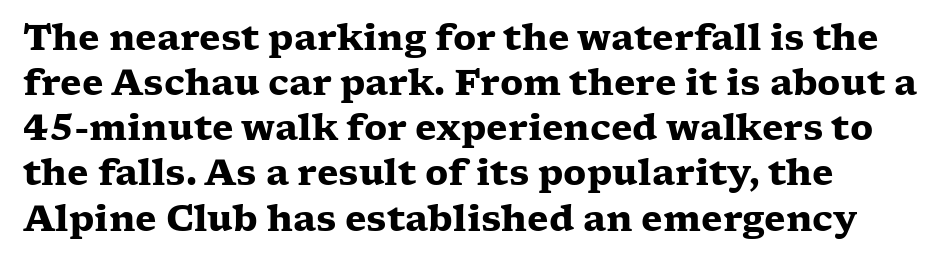
The image shows 35 px heavy, wide serif type, upright; set left-aligned, normal line spacing (1.29x), normal letter spacing, not underlined; low stroke contrast and a medium x-height.
